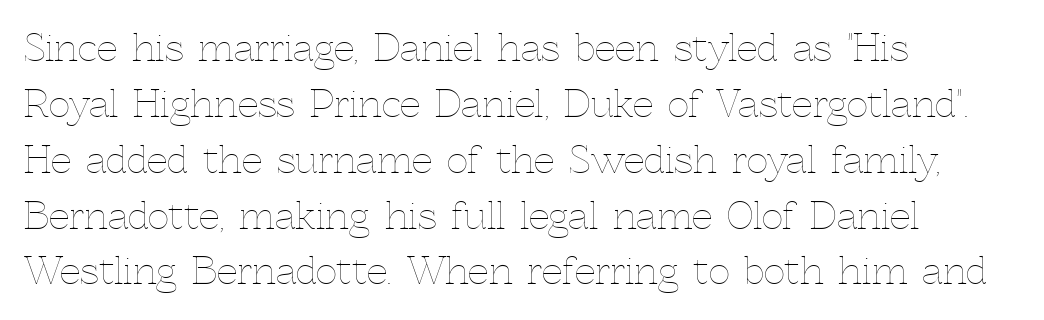
Regarding leading, the lines here are spaced in the standard way. If you drew a ruler down the left edge, every line would touch it. Designer's note — italics off, roman on. Observe the ordinary spacing: letters are neighbours, not strangers.
